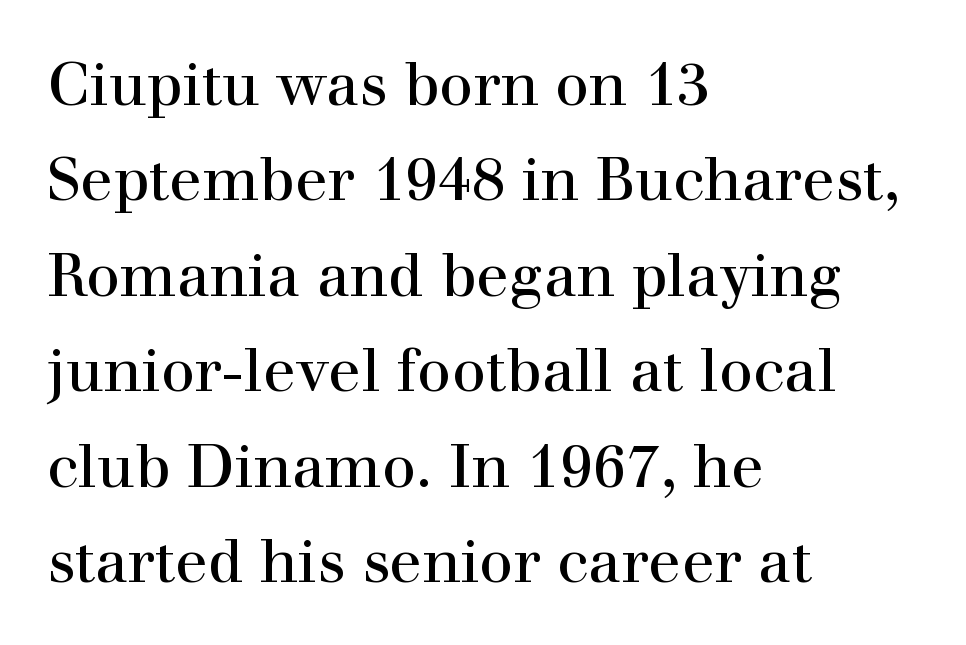
Q: Is the text bold? A: No.
Q: Is the text italic (slanted)? A: No, it is upright.
Q: Is the typeface a serif or a sans-serif typeface? A: Serif.
Q: Is the text underlined? A: No.
Q: How is the paragraph aligned? A: Left-aligned.
Q: Is the spacing between letters normal or unusually wide? A: Normal.
Q: Is the spacing between lines tight, normal or loose? A: Normal.
Q: Width (condensed, normal, or wide)? A: Normal.
Q: Stroke contrast? A: High.
Q: x-height? A: Medium.
Q: Monospaced? A: No.
